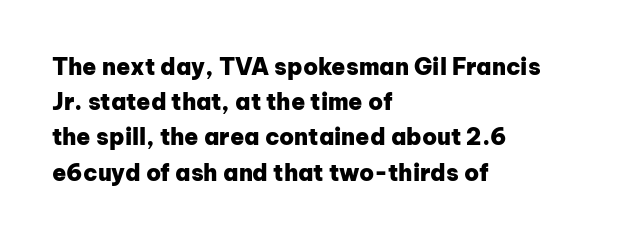
Q: Is the text bold? A: Yes.
Q: Is the text italic (slanted)? A: No, it is upright.
Q: Is the text underlined? A: No.
Q: How is the paragraph aligned? A: Left-aligned.
Q: Is the spacing between letters normal or unusually wide? A: Normal.
Q: Is the spacing between lines tight, normal or loose? A: Normal.
